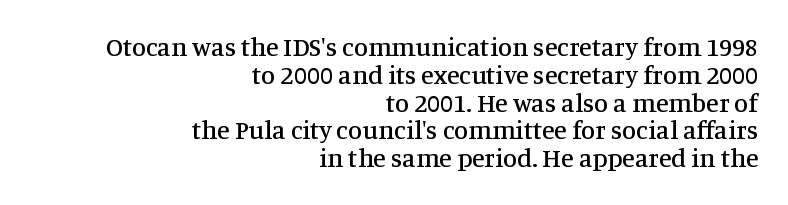
{"italic": "no", "underline": "no", "align": "right", "line_spacing": "tight", "line_spacing_ratio": 1.07, "letter_spacing": "normal", "letter_spacing_em": 0.0, "glyph_px": 26}
